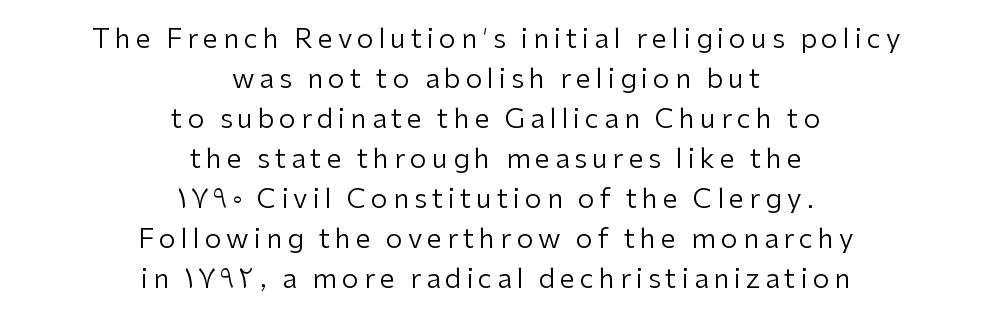
{"italic": "no", "bold": "no", "underline": "no", "align": "center", "line_spacing": "normal", "line_spacing_ratio": 1.48, "glyph_px": 27}
